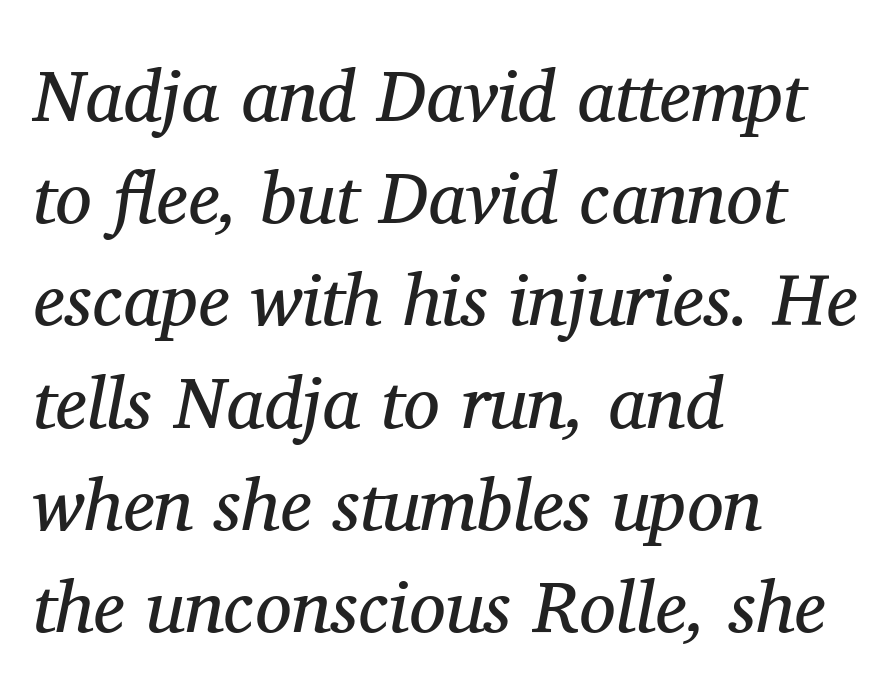
Q: Is the text bold? A: No.
Q: Is the text italic (slanted)? A: Yes, it leans right by about 11 degrees.
Q: Is the typeface a serif or a sans-serif typeface? A: Serif.
Q: Is the text underlined? A: No.
Q: How is the paragraph aligned? A: Left-aligned.
Q: Is the spacing between letters normal or unusually wide? A: Normal.
Q: Is the spacing between lines tight, normal or loose? A: Normal.
Q: Width (condensed, normal, or wide)? A: Normal.
Q: Stroke contrast? A: Medium.
Q: x-height? A: Medium.
Q: Monospaced? A: No.
